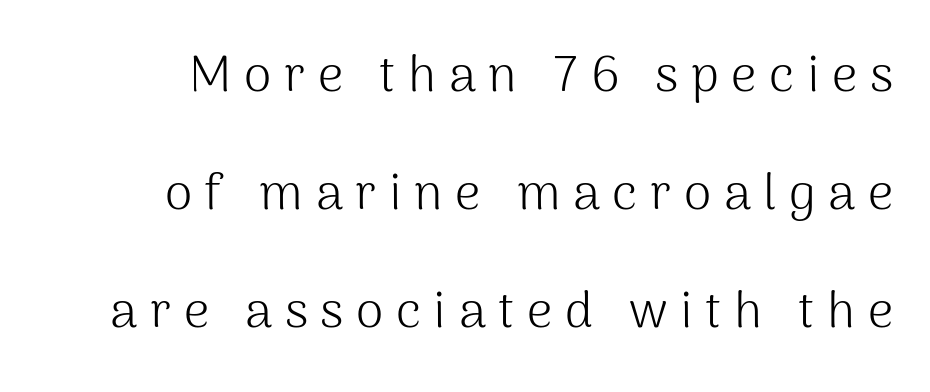
{"serif": "no", "italic": "no", "bold": "no", "weight": "light", "width": "normal", "stroke_contrast": "medium", "x_height": "medium", "monospaced": "no", "underline": "no", "line_spacing": "loose", "line_spacing_ratio": 2.36, "letter_spacing": "wide", "letter_spacing_em": 0.25, "glyph_px": 50}
